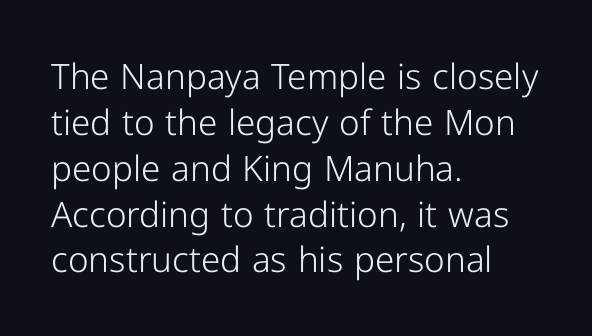
A roman cut, with each character standing at attention. The font family rendered here belongs to the sans-serif group. Here the designer chose a conventional face with non-uniform glyph widths. Honestly, there is no underline to notice here at all. Unbolded letterforms with no extra heft.
